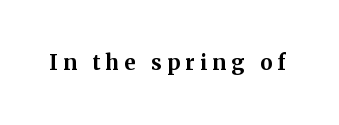
The face used here is rendered with a markedly widened letterfit. Any mark beneath the type? The region is blank. The font's upright variant was chosen for this text. Set as a true bold cut, around the 700 mark.
